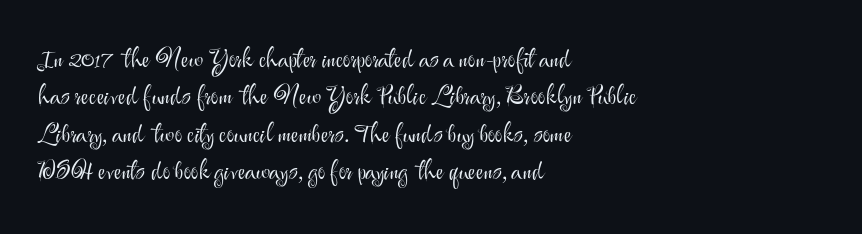
Q: Is the text bold? A: No.
Q: Is the text underlined? A: No.
Q: How is the paragraph aligned? A: Left-aligned.
Q: Is the spacing between letters normal or unusually wide? A: Normal.
Q: Is the spacing between lines tight, normal or loose? A: Normal.
